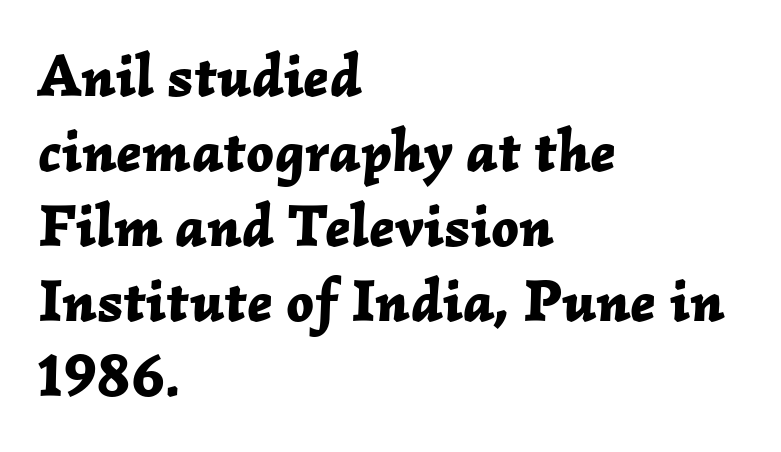
Q: Is the text bold? A: Yes.
Q: Is the text italic (slanted)? A: Yes, it leans right by about 2 degrees.
Q: Is the text underlined? A: No.
Q: How is the paragraph aligned? A: Left-aligned.
Q: Is the spacing between letters normal or unusually wide? A: Normal.
Q: Is the spacing between lines tight, normal or loose? A: Normal.
Q: Width (condensed, normal, or wide)? A: Normal.
Q: Stroke contrast? A: Low.
Q: x-height? A: Medium.
Q: Monospaced? A: No.
